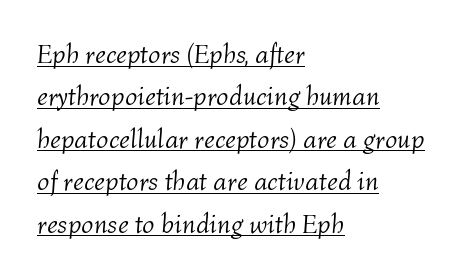
Q: Is the text bold? A: No.
Q: Is the text italic (slanted)? A: Yes, it leans right by about 4 degrees.
Q: Is the text underlined? A: Yes.
Q: How is the paragraph aligned? A: Left-aligned.
Q: Is the spacing between letters normal or unusually wide? A: Normal.
Q: Is the spacing between lines tight, normal or loose? A: Normal.
